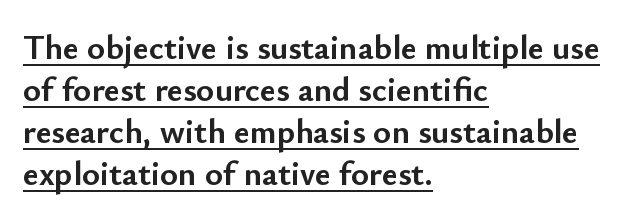
The image shows 34 px semibold sans-serif type, upright; set left-aligned, line spacing 1.24x, normal letter spacing, underlined; low stroke contrast and a small x-height.
